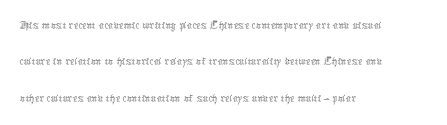
{"italic": "no", "bold": "no", "underline": "no", "align": "left", "line_spacing": "normal", "line_spacing_ratio": 1.4, "letter_spacing": "normal", "letter_spacing_em": 0.0, "glyph_px": 26}
